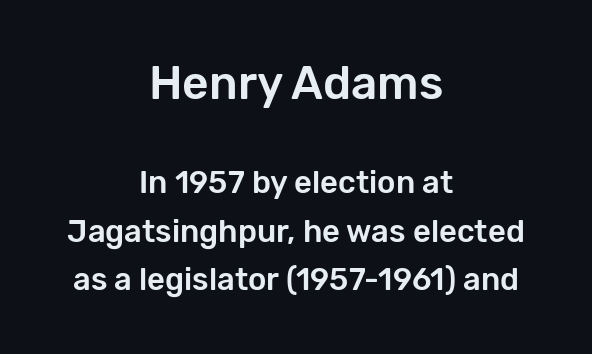
Q: Is the text italic (slanted)? A: No, it is upright.
Q: Is the typeface a serif or a sans-serif typeface? A: Sans-serif.
Q: Is the text underlined? A: No.
Q: How is the paragraph aligned? A: Centered.
Q: Is the spacing between letters normal or unusually wide? A: Normal.
Q: Is the spacing between lines tight, normal or loose? A: Normal.
Q: Which block of text is set in a larger size, the first (top) or the second (bottom)? A: The first (top) one.
Q: Width (condensed, normal, or wide)? A: Normal.
Q: Stroke contrast? A: Low.
Q: x-height? A: Medium.
Q: Monospaced? A: No.
